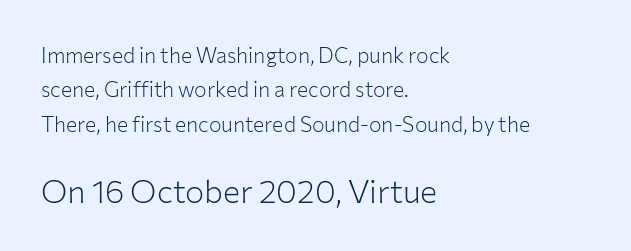
Q: Is the text bold? A: No.
Q: Is the text italic (slanted)? A: No, it is upright.
Q: Is the typeface a serif or a sans-serif typeface? A: Sans-serif.
Q: Is the text underlined? A: No.
Q: How is the paragraph aligned? A: Left-aligned.
Q: Is the spacing between letters normal or unusually wide? A: Normal.
Q: Is the spacing between lines tight, normal or loose? A: Normal.
Q: Which block of text is set in a larger size, the first (top) or the second (bottom)? A: The second (bottom) one.
Q: Width (condensed, normal, or wide)? A: Normal.
Q: Stroke contrast? A: Low.
Q: x-height? A: Medium.
Q: Monospaced? A: No.
